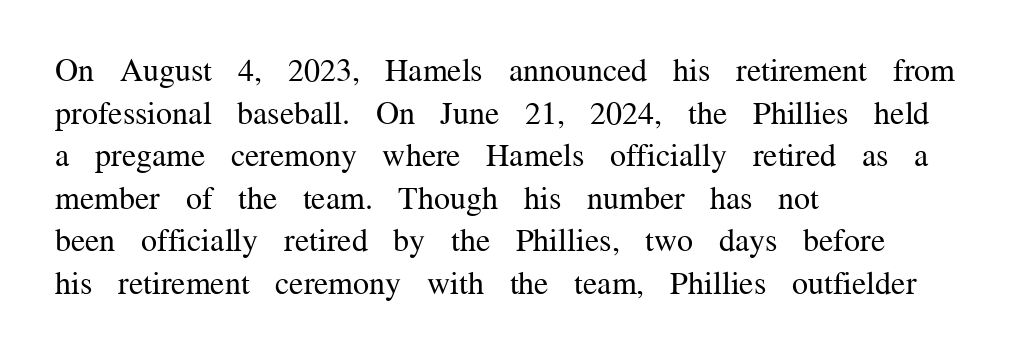
{"serif": "yes", "italic": "no", "bold": "no", "weight": "regular", "width": "normal", "stroke_contrast": "medium", "x_height": "medium", "monospaced": "no", "underline": "no", "align": "left", "line_spacing": "normal", "line_spacing_ratio": 1.33, "letter_spacing": "normal", "letter_spacing_em": 0.0, "glyph_px": 32}
